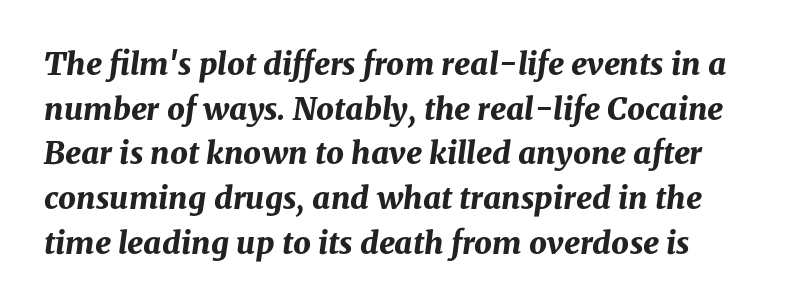
{"italic": "yes", "lean": "right", "slant_degrees": 8, "bold": "yes", "weight": "bold", "width": "normal", "stroke_contrast": "medium", "x_height": "medium", "monospaced": "no", "underline": "no", "line_spacing": "normal", "line_spacing_ratio": 1.44, "letter_spacing": "normal", "letter_spacing_em": 0.0, "glyph_px": 31}
